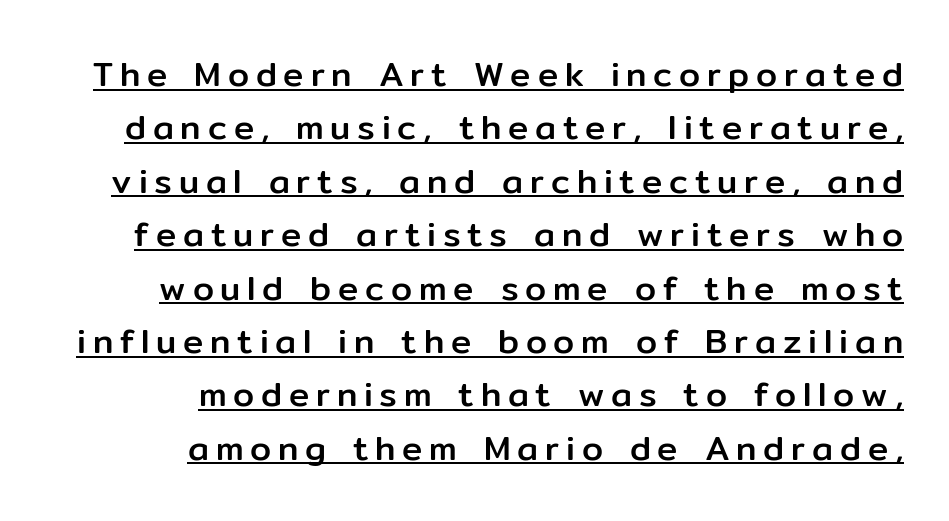
{"serif": "no", "italic": "no", "width": "normal", "stroke_contrast": "low", "x_height": "medium", "monospaced": "no", "underline": "yes", "align": "right", "line_spacing": "normal", "line_spacing_ratio": 1.57, "letter_spacing": "wide", "letter_spacing_em": 0.2, "glyph_px": 34}
